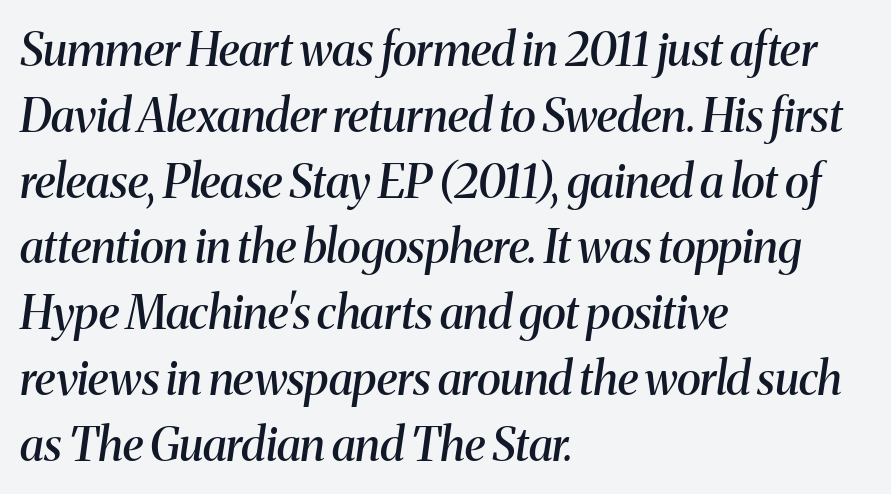
These lines are rendered in a variable-pitch font. Horizontal bands of white between lines are of average thickness. Compared with a centered layout, this one pins lines to the left instead. The axis of the letterforms is tilted away from vertical.
